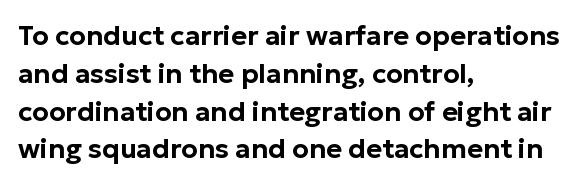
The image shows 27 px text type, upright; set left-aligned, normal line spacing (1.4x), normal letter spacing, not underlined.
